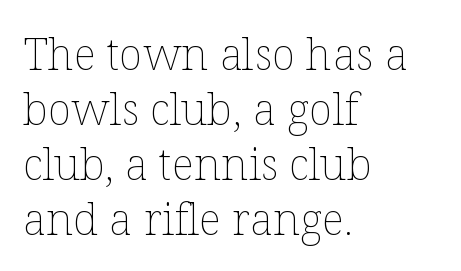
Q: Is the text bold? A: No.
Q: Is the text italic (slanted)? A: No, it is upright.
Q: Is the text underlined? A: No.
Q: How is the paragraph aligned? A: Left-aligned.
Q: Is the spacing between letters normal or unusually wide? A: Normal.
Q: Is the spacing between lines tight, normal or loose? A: Normal.
Q: Width (condensed, normal, or wide)? A: Normal.
Q: Stroke contrast? A: Low.
Q: x-height? A: Medium.
Q: Monospaced? A: No.
